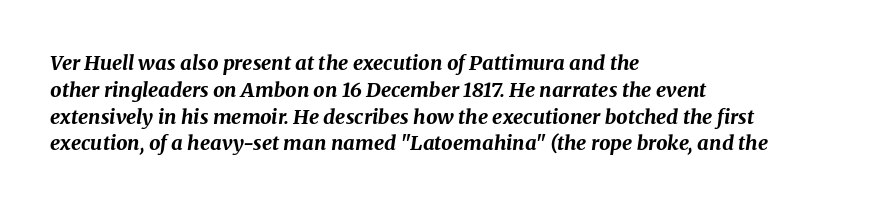
The image shows 20 px bold type, italic (leaning right); set left-aligned, normal line spacing (1.34x), normal letter spacing, not underlined.
